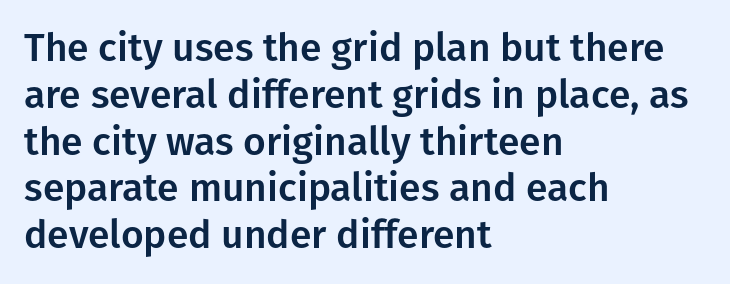
Inter-character spacing is left at the font's built-in metrics. Every character sits straight up, as roman type does. Alignment: flush left. Examine the stroke ends and you'll find no serifs. Check the space under the baseline: it is left empty.
